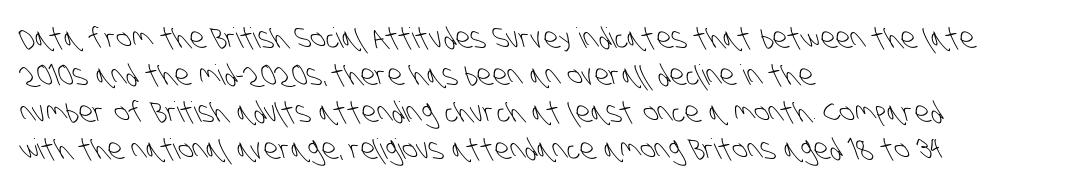
{"serif": "no", "bold": "no", "weight": "light", "width": "condensed", "stroke_contrast": "low", "x_height": "large", "monospaced": "no", "underline": "no", "align": "left", "line_spacing": "normal", "line_spacing_ratio": 1.32, "letter_spacing": "normal", "letter_spacing_em": 0.0, "glyph_px": 28}
